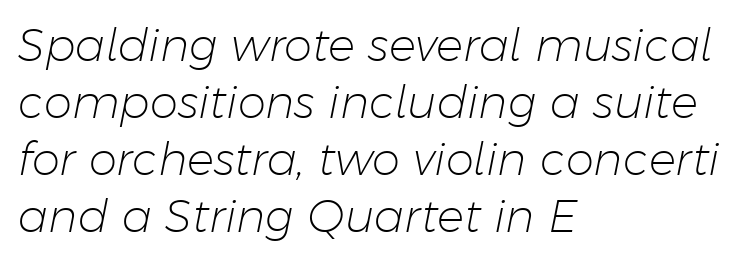
Lines of text with bare space underneath. Heft: none added — not bold. A typesetter would call this proportional, since set widths differ per character. The whole block is typeset with a tilt. Visually the block forms a straight wall on the left and a jagged coastline on the right.
